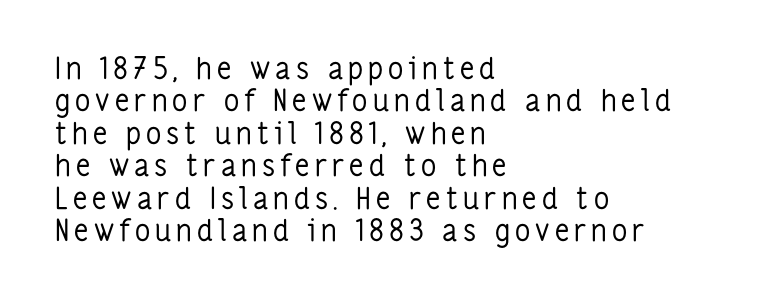
Leading: reduced. This rendering uses left alignment, leaving the right contour irregular. The face used here is a sans, in the tradition of grotesques and geometrics. Looks like regular typesetting: each glyph gets only the width it needs. The string is rendered with underlining switched off.
